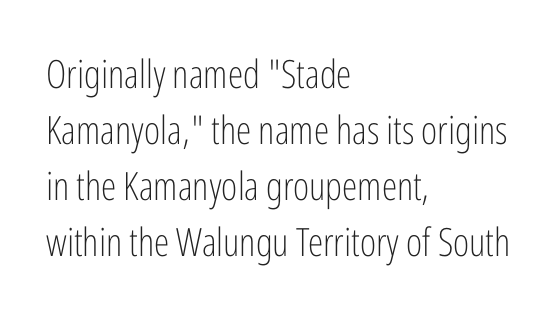
The typesetter chose a ragged-right arrangement here. Honestly, there is no underline to notice here at all. The text was rendered using a sans face with plain stroke endings. Evenly set lines give the paragraph a standard silhouette. The cut favours lightness, reaching ordinary text weight at its darkest.
